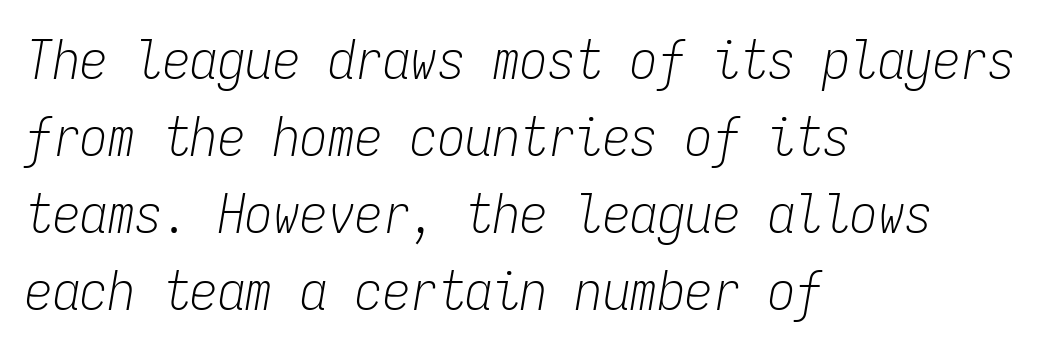
The whole block is typeset with a tilt. Horizontal alignment here is leftward, the default for most running prose. Just letters on the line, the space beneath them empty. This rendering leaves character spacing at its baseline value. Stroke thickness stays within the range of a standard reading face or lighter.
